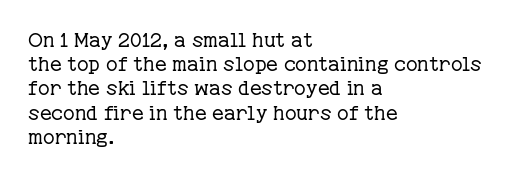
{"italic": "no", "bold": "no", "underline": "no", "align": "left", "line_spacing_ratio": 1.21, "letter_spacing": "normal", "letter_spacing_em": 0.0, "glyph_px": 20}
